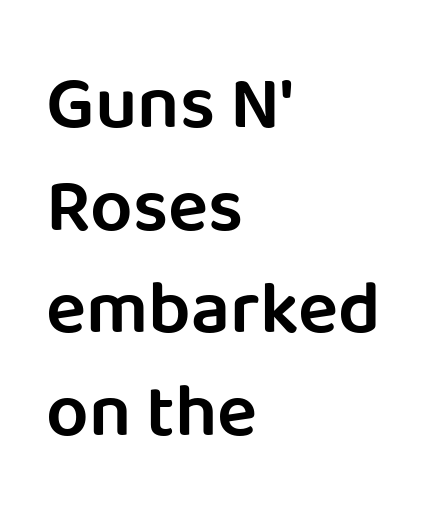
Q: Is the text bold? A: Semi-bold.
Q: Is the text italic (slanted)? A: No, it is upright.
Q: Is the typeface a serif or a sans-serif typeface? A: Sans-serif.
Q: Is the text underlined? A: No.
Q: How is the paragraph aligned? A: Left-aligned.
Q: Is the spacing between letters normal or unusually wide? A: Normal.
Q: Is the spacing between lines tight, normal or loose? A: Normal.
Q: Width (condensed, normal, or wide)? A: Normal.
Q: Stroke contrast? A: Low.
Q: x-height? A: Large.
Q: Monospaced? A: No.
